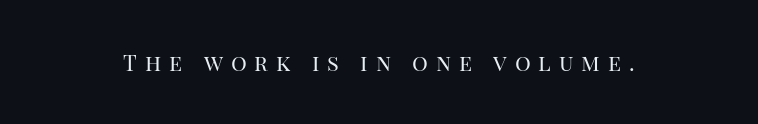
These lines have a slow, spaced-out rhythm from letter to letter. The passage shown is not underscored anywhere. A roman cut, with each character standing at attention. The face looks like a standard text weight, possibly lighter.
